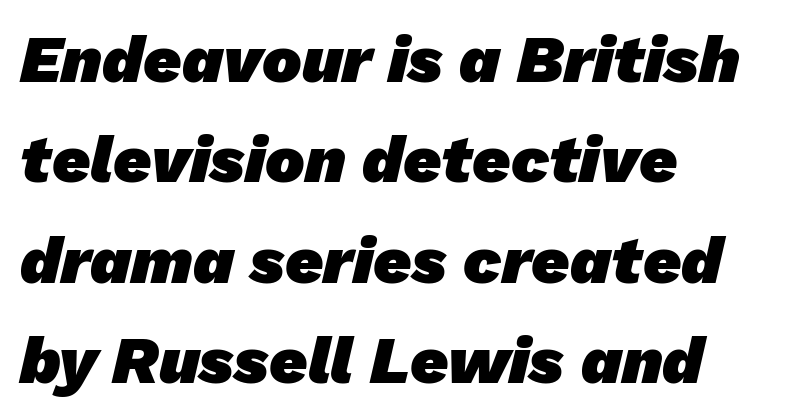
The image shows 66 px heavy sans-serif type; set left-aligned, normal line spacing (1.52x), normal letter spacing, not underlined; low stroke contrast and a medium x-height.
